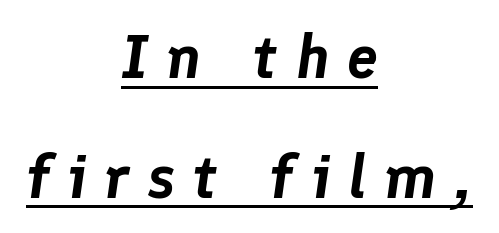
Q: Is the text italic (slanted)? A: Yes, it leans right by about 8 degrees.
Q: Is the text underlined? A: Yes.
Q: How is the paragraph aligned? A: Centered.
Q: Is the spacing between letters normal or unusually wide? A: Unusually wide.
Q: Is the spacing between lines tight, normal or loose? A: Loose.
Q: Width (condensed, normal, or wide)? A: Normal.
Q: Stroke contrast? A: Low.
Q: x-height? A: Medium.
Q: Monospaced? A: No.
